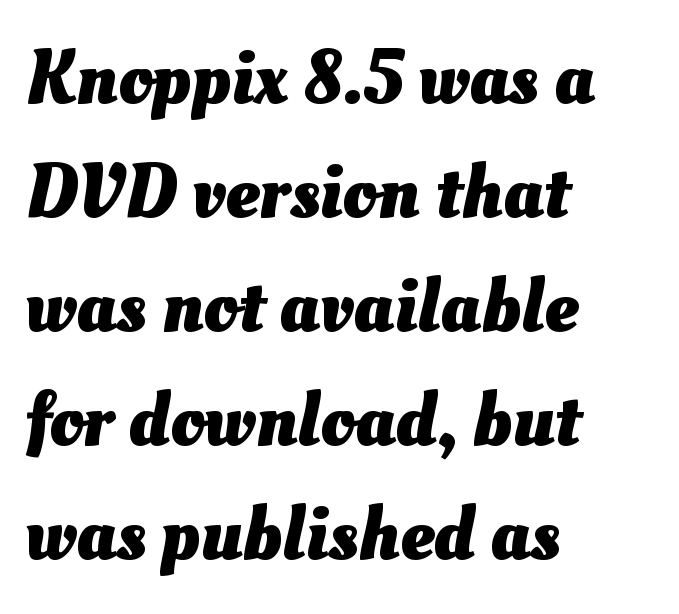
The strip under each line holds only bare page. Heavy-handed strokes throughout: this text is bold. Here the designer chose a conventional face with non-uniform glyph widths. These lines stack with their left ends in a neat column. Interline gaps are of average width in this sample. Between one letter and the next there's only the usual sliver of space.
